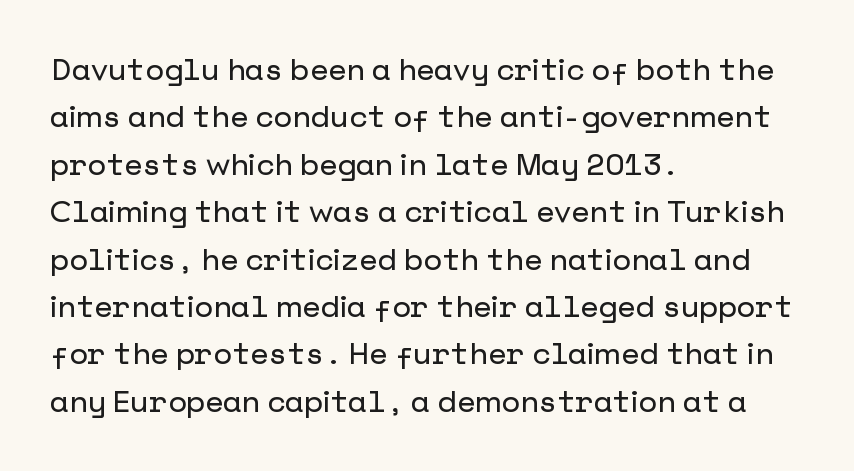
Q: Is the text italic (slanted)? A: No, it is upright.
Q: Is the typeface a serif or a sans-serif typeface? A: Sans-serif.
Q: Is the text underlined? A: No.
Q: How is the paragraph aligned? A: Left-aligned.
Q: Is the spacing between letters normal or unusually wide? A: Normal.
Q: Is the spacing between lines tight, normal or loose? A: Normal.
Q: Width (condensed, normal, or wide)? A: Normal.
Q: Stroke contrast? A: Low.
Q: x-height? A: Medium.
